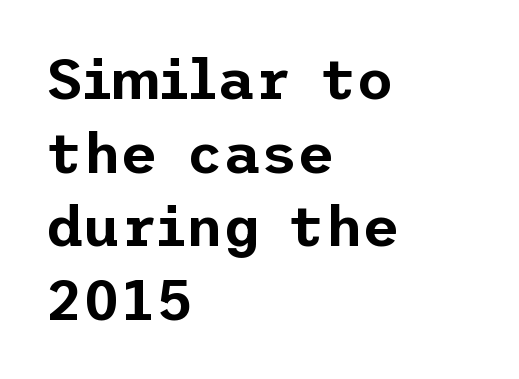
The image shows 57 px sans-serif type, upright; set left-aligned, normal line spacing (1.29x), normal letter spacing, not underlined; low stroke contrast and a medium x-height.
